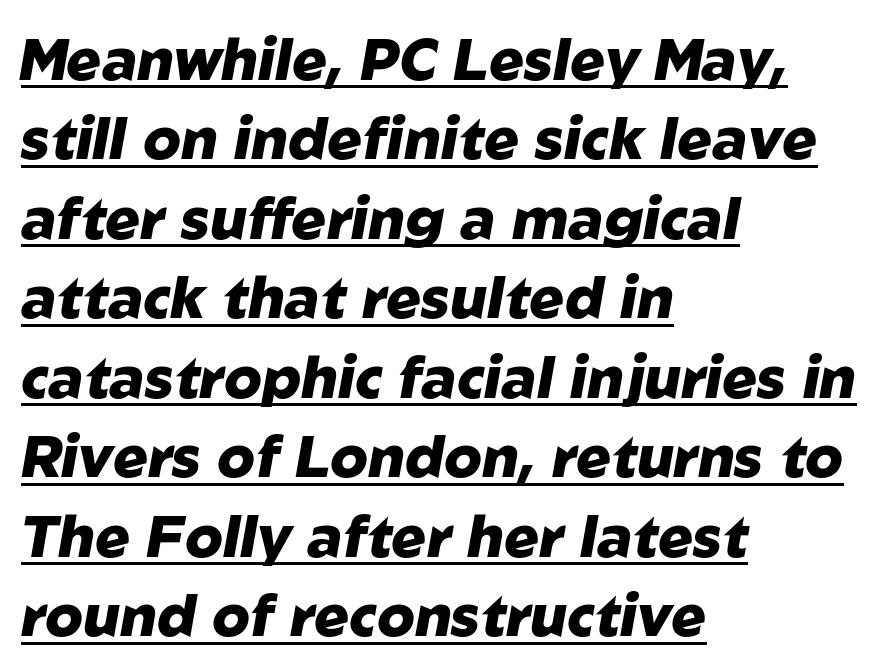
The passage is arranged the way most books set body copy — flush left. The rendering uses natural spacing where letterforms have individual widths. The passage shown is emphatically bold. Spacing between characters is what you'd get straight out of the box.
